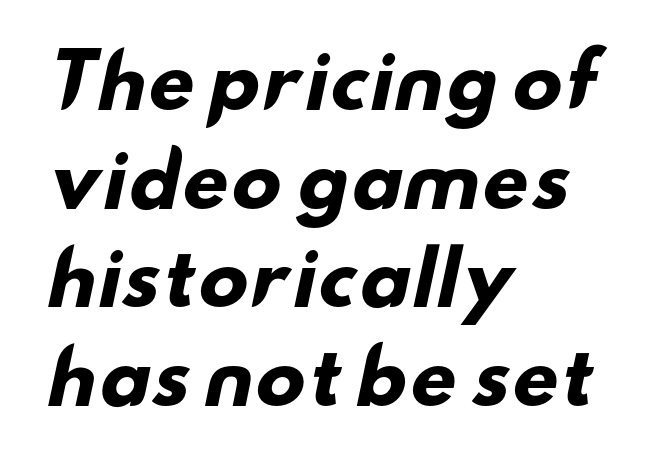
The image shows 73 px heavy, wide sans-serif type; set left-aligned, normal line spacing (1.35x), normal letter spacing, not underlined; low stroke contrast and a small x-height.
